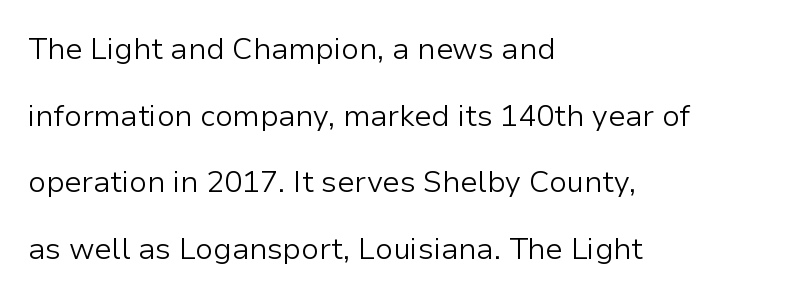
The image shows 30 px light sans-serif type, upright; set left-aligned, loose line spacing (2.22x), normal letter spacing, not underlined; low stroke contrast and a medium x-height.
